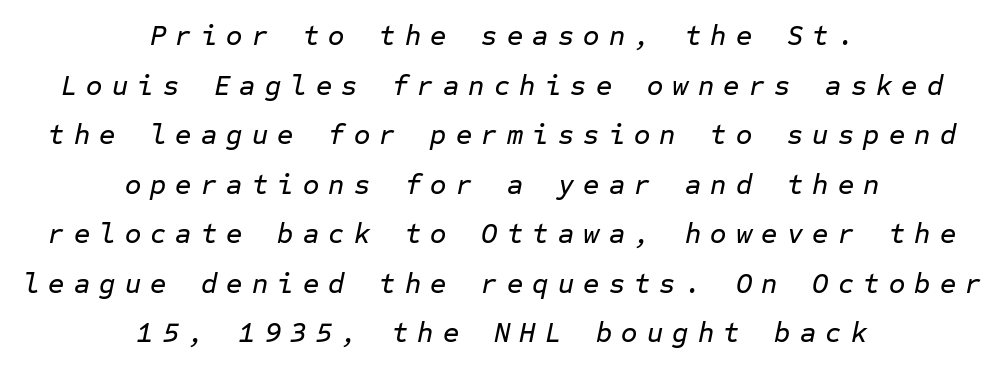
{"italic": "yes", "lean": "right", "slant_degrees": 12, "width": "normal", "stroke_contrast": "low", "x_height": "medium", "monospaced": "yes", "underline": "no", "align": "center", "line_spacing_ratio": 1.77, "letter_spacing": "wide", "letter_spacing_em": 0.33, "glyph_px": 28}
